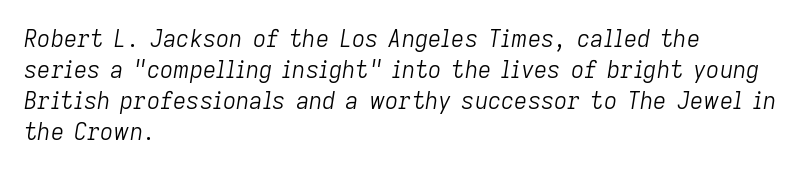
Q: Is the text bold? A: No.
Q: Is the text italic (slanted)? A: Yes, it leans right by about 9 degrees.
Q: Is the text underlined? A: No.
Q: How is the paragraph aligned? A: Left-aligned.
Q: Is the spacing between letters normal or unusually wide? A: Normal.
Q: Is the spacing between lines tight, normal or loose? A: Normal.
